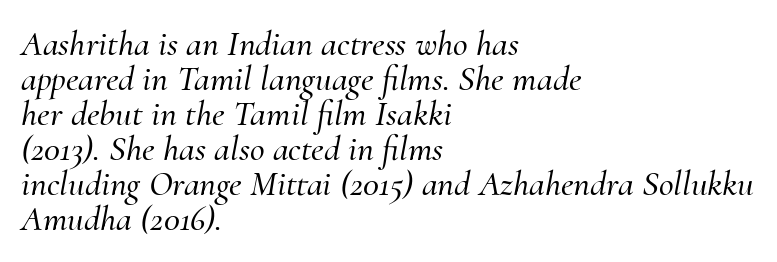
Each word holds together tightly as a unit, with standard inter-letter gaps. What kind of face is this? One with serifs. A clean baseline with only descenders dipping below it. This sample has the flowing, uneven cadence of proportional lettering.
